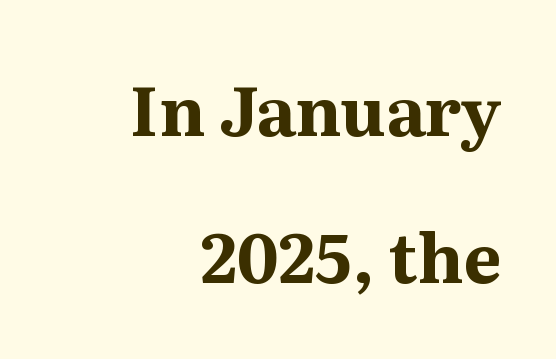
Compared with typical body copy, the letter spacing here is the same. Regarding leading, the lines here are spaced well apart. Underlining? Definitely not there. Varying glyph widths throughout — classic text-font behaviour. Horizontal alignment here is rightward, an uncommon choice for prose.
